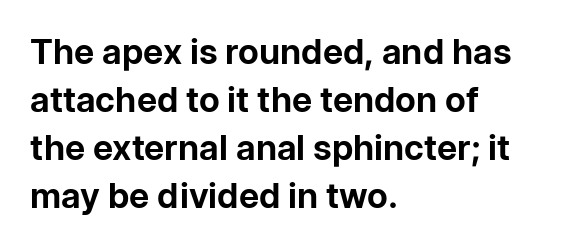
The image shows 35 px bold sans-serif type, upright; set left-aligned, normal line spacing (1.37x), normal letter spacing, not underlined; low stroke contrast and a medium x-height.
